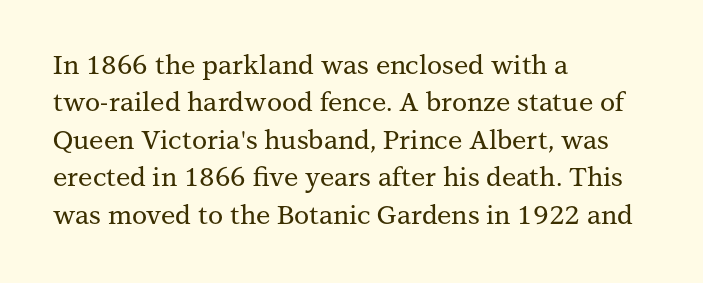
{"italic": "no", "underline": "no", "align": "left", "line_spacing": "normal", "line_spacing_ratio": 1.44, "letter_spacing": "normal", "letter_spacing_em": 0.0, "glyph_px": 26}
